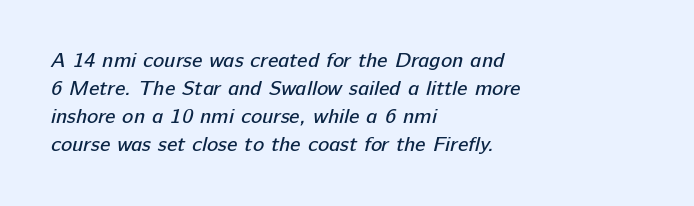
Q: Is the text bold? A: No.
Q: Is the text underlined? A: No.
Q: How is the paragraph aligned? A: Left-aligned.
Q: Is the spacing between letters normal or unusually wide? A: Normal.
Q: Is the spacing between lines tight, normal or loose? A: Normal.
